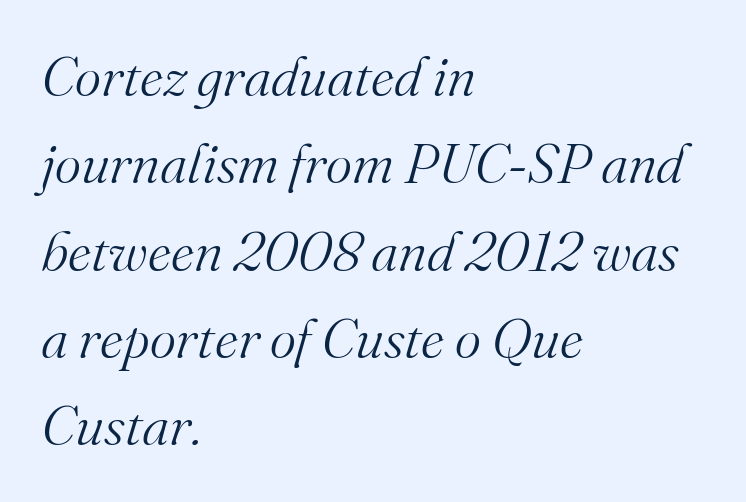
The image shows 56 px light serif type, italic (leaning right); set left-aligned, normal line spacing (1.56x), normal letter spacing, not underlined; medium stroke contrast and a small x-height.
